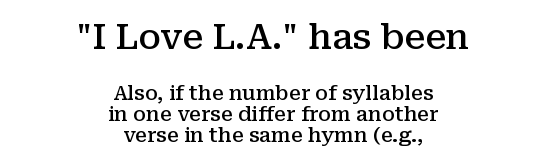
The image shows 35 px semibold serif type, upright; set centered, tight line spacing (1.05x), normal letter spacing, not underlined; the first (top) block is 1.75x larger; medium stroke contrast and a medium x-height.
